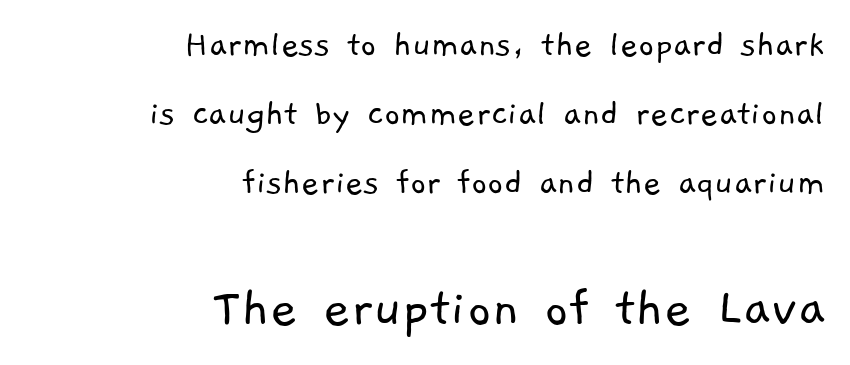
This rendering employs a face without finishing strokes, i.e., a sans-serif. The font sits on the lighter half of the weight spectrum, regular included. The face used here is proportionally spaced, like ordinary book or web type. The string is rendered with underlining switched off. A student would notice the bottom passage is typeset larger than what precedes it.
